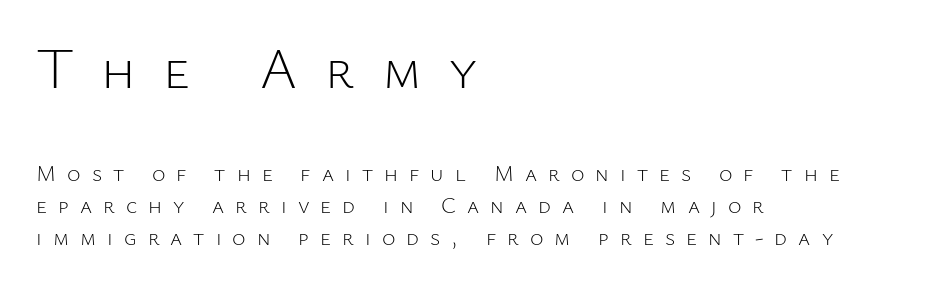
No chunkiness to these letters — they're not bold. Horizontal alignment here is leftward, the default for most running prose. Just letters on the line, the space beneath them empty. In this sample the first text group is rendered at the bigger scale. The lettering holds an erect, upright posture throughout.
